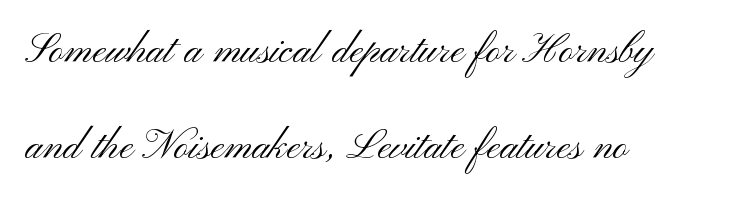
The image shows 51 px light, wide sans-serif type; set left-aligned, line spacing 1.89x, normal letter spacing, not underlined; medium stroke contrast and a small x-height.
